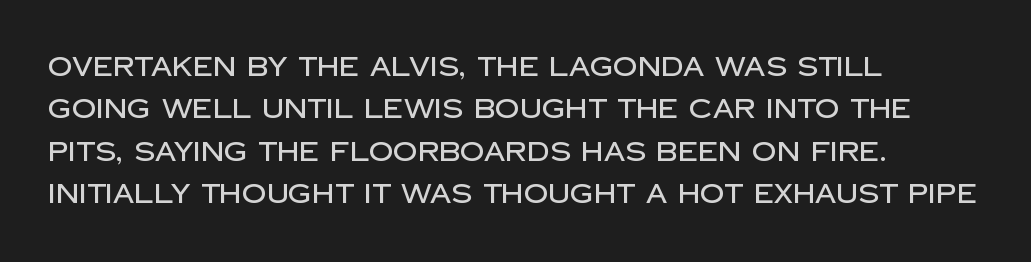
Successive baselines arrive at the customary interval. Tall strokes in this sample are plumb rather than angled. Where is the straight margin? On the left. Lines of text with bare space underneath. Each word holds together tightly as a unit, with standard inter-letter gaps.
